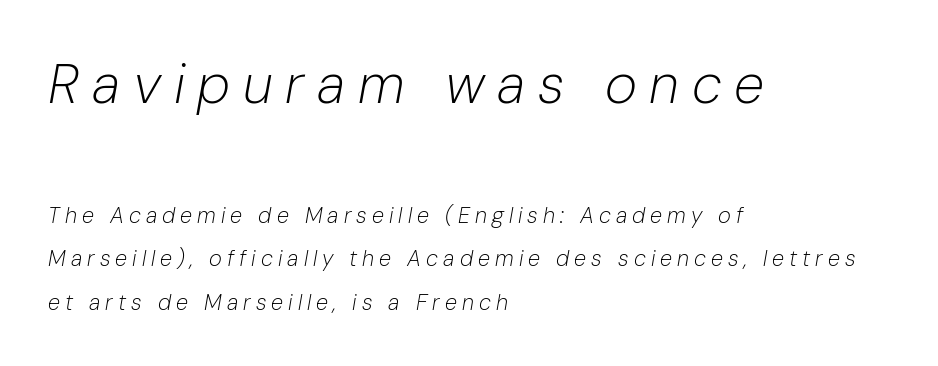
Each letter keeps its own natural width here, so spacing adapts to shape. Characters follow at a spacing far wider than the type designer built in. Character size in the leading block exceeds that of the trailing block. Glance below the letters and you will spot only blank space.
